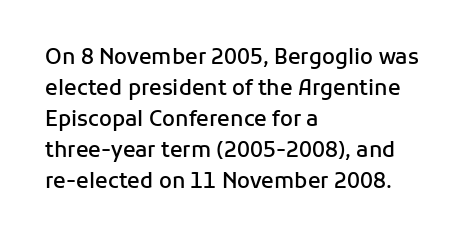
Observe the ordinary spacing: letters are neighbours, not strangers. Which margin do the lines hug? The left one — the right edge is uneven. Compared with typical paragraphs, the rows here are spaced about the same. Notice how the stems are strictly vertical — no italics here. Compared with an ordinary text face, these strokes are moderately heavier — a semibold. Clear beneath every line of the passage.
